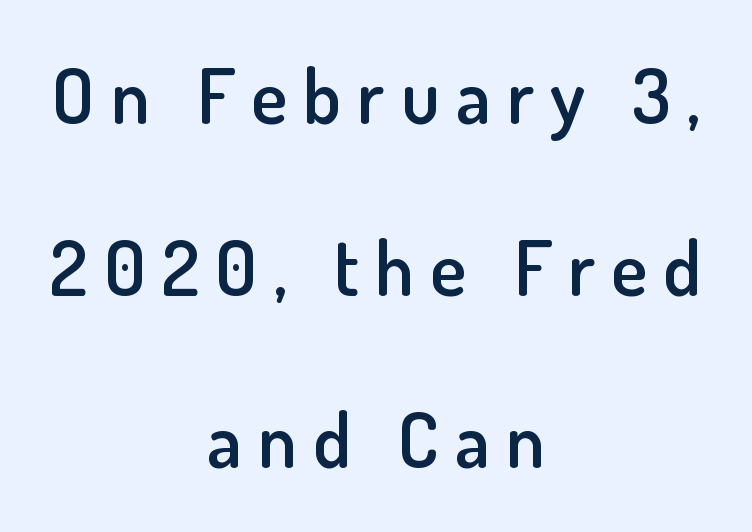
{"serif": "no", "italic": "no", "bold": "semi", "weight": "semibold", "width": "normal", "stroke_contrast": "low", "x_height": "small", "monospaced": "no", "underline": "no", "align": "center", "line_spacing": "loose", "line_spacing_ratio": 2.26, "letter_spacing": "wide", "letter_spacing_em": 0.21, "glyph_px": 76}
